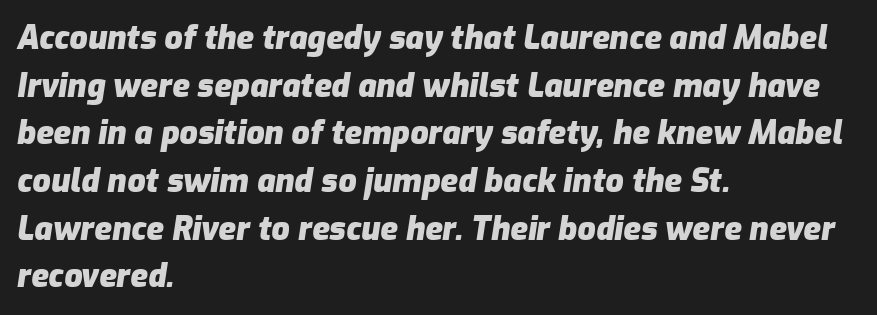
Q: Is the text bold? A: Yes.
Q: Is the text italic (slanted)? A: Yes, it leans right by about 9 degrees.
Q: Is the text underlined? A: No.
Q: How is the paragraph aligned? A: Left-aligned.
Q: Is the spacing between letters normal or unusually wide? A: Normal.
Q: Is the spacing between lines tight, normal or loose? A: Normal.
Q: Width (condensed, normal, or wide)? A: Normal.
Q: Stroke contrast? A: Low.
Q: x-height? A: Medium.
Q: Monospaced? A: No.
